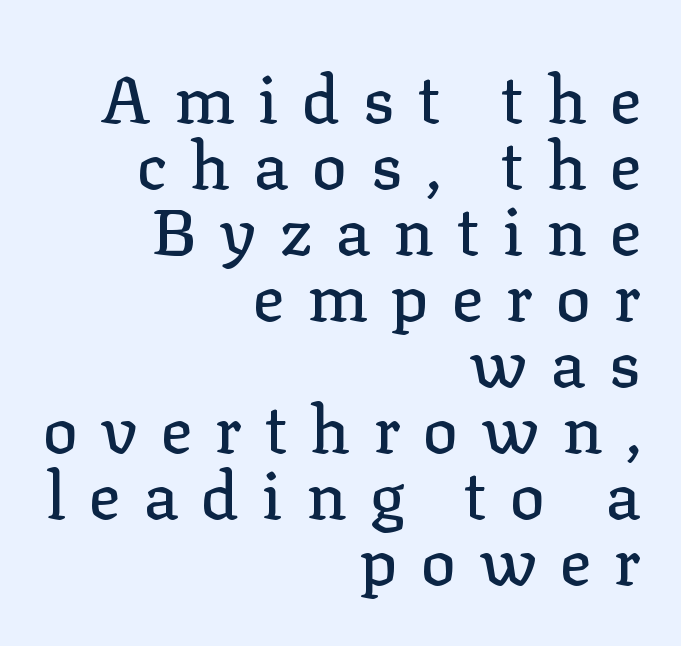
The words here are not underlined. Caption: expanded tracking, letters set apart. Check where the strokes stop: tiny serifs finish them off. You could not count columns in this text — the font is proportionally spaced. Reading down the block, your eye finds every line finishing at a fixed right position.
